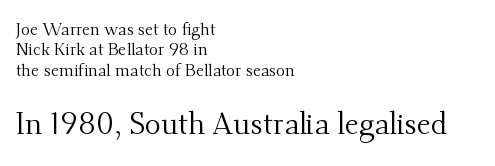
Q: Is the text bold? A: No.
Q: Is the text italic (slanted)? A: No, it is upright.
Q: Is the typeface a serif or a sans-serif typeface? A: Serif.
Q: Is the text underlined? A: No.
Q: How is the paragraph aligned? A: Left-aligned.
Q: Is the spacing between letters normal or unusually wide? A: Normal.
Q: Which block of text is set in a larger size, the first (top) or the second (bottom)? A: The second (bottom) one.
Q: Width (condensed, normal, or wide)? A: Normal.
Q: Stroke contrast? A: Medium.
Q: x-height? A: Small.
Q: Monospaced? A: No.
